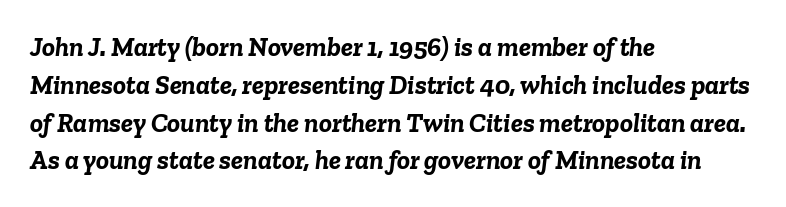
Q: Is the text bold? A: Yes.
Q: Is the text italic (slanted)? A: Yes, it leans right by about 6 degrees.
Q: Is the text underlined? A: No.
Q: How is the paragraph aligned? A: Left-aligned.
Q: Is the spacing between letters normal or unusually wide? A: Normal.
Q: Is the spacing between lines tight, normal or loose? A: Normal.
